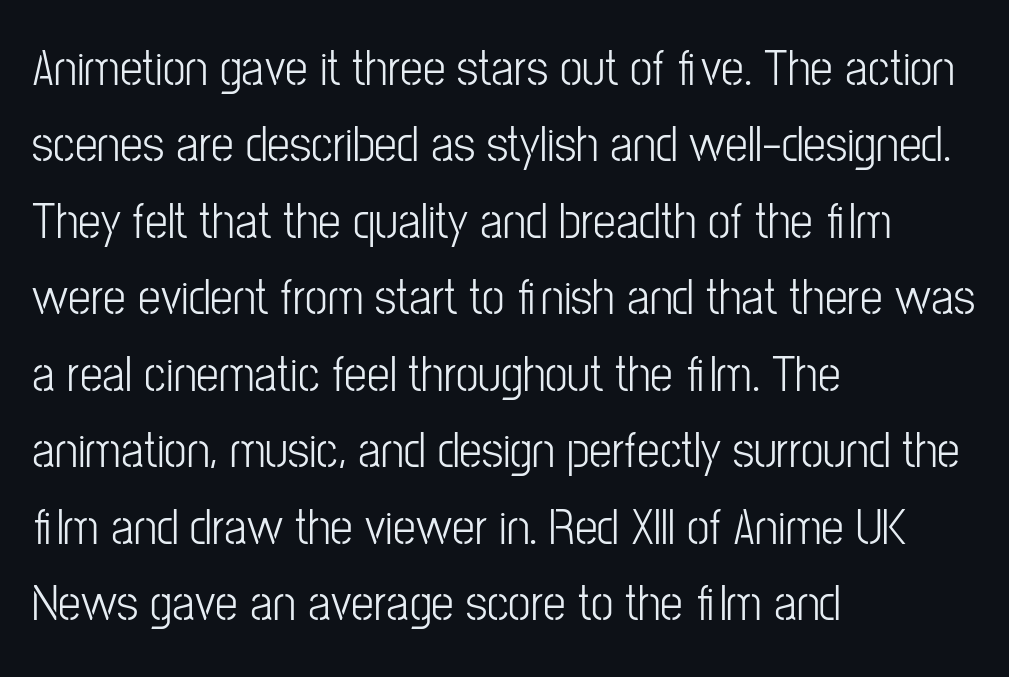
Q: Is the text bold? A: No.
Q: Is the text italic (slanted)? A: No, it is upright.
Q: Is the typeface a serif or a sans-serif typeface? A: Sans-serif.
Q: Is the text underlined? A: No.
Q: How is the paragraph aligned? A: Left-aligned.
Q: Is the spacing between letters normal or unusually wide? A: Normal.
Q: Is the spacing between lines tight, normal or loose? A: Normal.
Q: Width (condensed, normal, or wide)? A: Condensed.
Q: Stroke contrast? A: Low.
Q: x-height? A: Medium.
Q: Monospaced? A: No.
